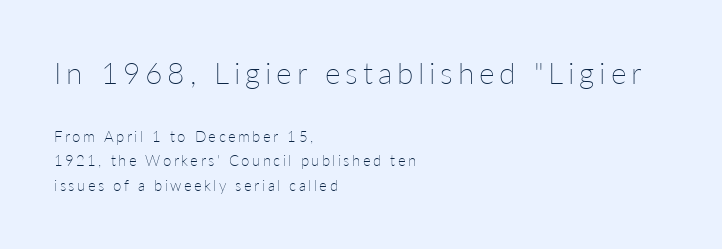
The image shows 30 px thin type, upright; set left-aligned, normal line spacing (1.63x), not underlined; the first (top) block is 2.0x larger; low stroke contrast and a medium x-height.
